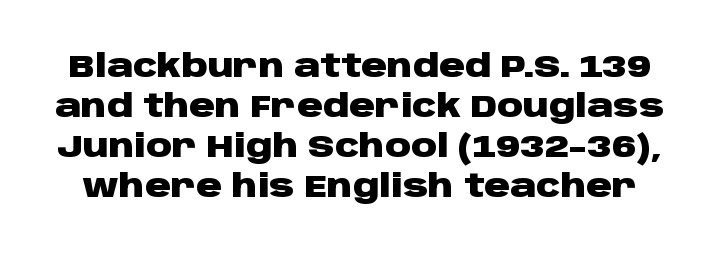
Q: Is the text bold? A: Yes.
Q: Is the text italic (slanted)? A: No, it is upright.
Q: Is the typeface a serif or a sans-serif typeface? A: Sans-serif.
Q: Is the text underlined? A: No.
Q: Is the spacing between letters normal or unusually wide? A: Normal.
Q: Is the spacing between lines tight, normal or loose? A: Normal.
Q: Width (condensed, normal, or wide)? A: Wide.
Q: Stroke contrast? A: Low.
Q: x-height? A: Large.
Q: Monospaced? A: No.
